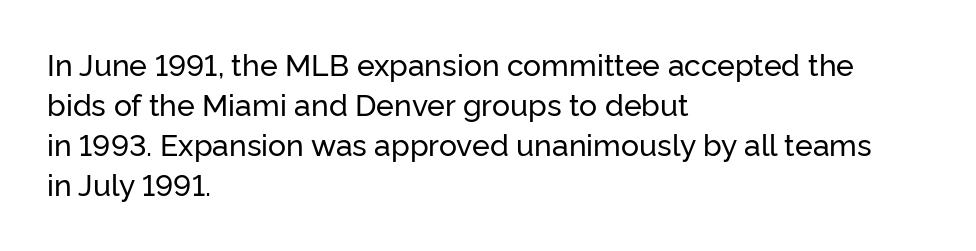
The image shows 30 px sans-serif type, upright; set left-aligned, normal line spacing (1.33x), normal letter spacing, not underlined; low stroke contrast and a medium x-height.
